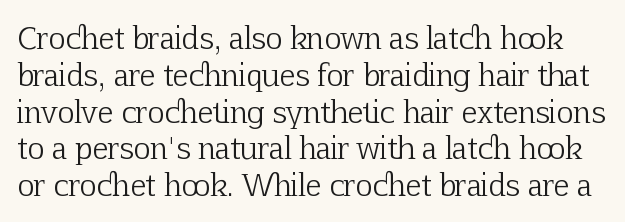
The image shows 29 px light serif type, upright; set normal line spacing (1.27x), normal letter spacing, not underlined; low stroke contrast and a medium x-height.
